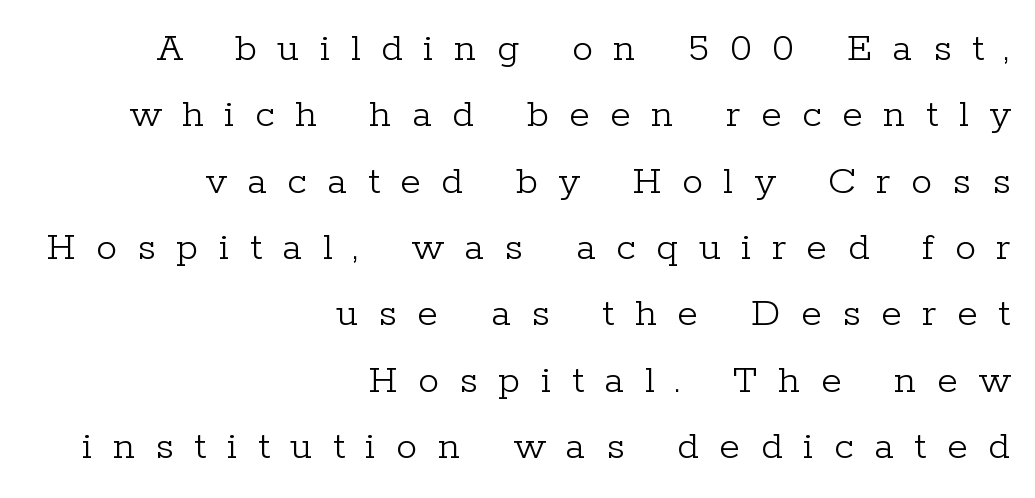
{"serif": "yes", "italic": "no", "bold": "no", "weight": "light", "width": "normal", "stroke_contrast": "low", "x_height": "medium", "monospaced": "no", "underline": "no", "align": "right", "line_spacing": "normal", "line_spacing_ratio": 1.58, "letter_spacing": "wide", "letter_spacing_em": 0.49, "glyph_px": 42}
